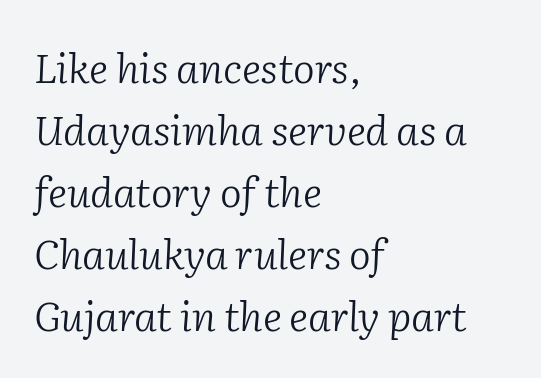
Q: Is the text bold? A: No.
Q: Is the text italic (slanted)? A: Yes, it leans right by about 2 degrees.
Q: Is the typeface a serif or a sans-serif typeface? A: Serif.
Q: Is the text underlined? A: No.
Q: How is the paragraph aligned? A: Left-aligned.
Q: Is the spacing between letters normal or unusually wide? A: Normal.
Q: Is the spacing between lines tight, normal or loose? A: Normal.
Q: Width (condensed, normal, or wide)? A: Normal.
Q: Stroke contrast? A: Low.
Q: x-height? A: Medium.
Q: Monospaced? A: No.
